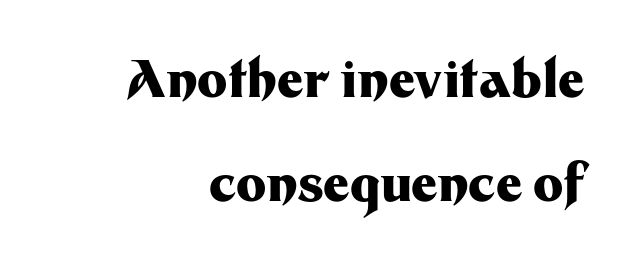
The image shows 51 px heavy sans-serif type, upright; set right-aligned, loose line spacing (2.04x), normal letter spacing, not underlined; medium stroke contrast and a medium x-height.
